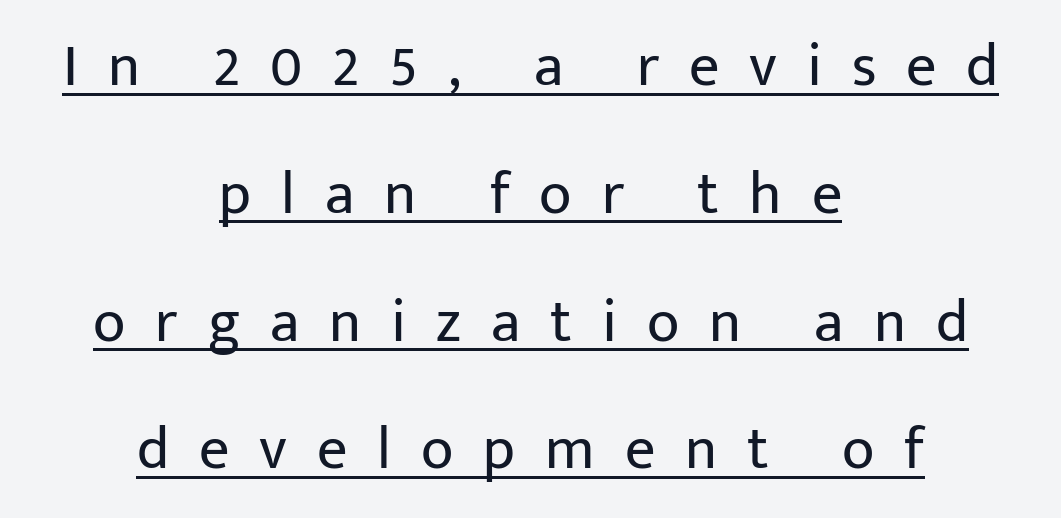
The image shows 60 px regular-weight sans-serif type, upright; set centered, loose line spacing (2.13x), unusually wide letter spacing (+0.5 em), underlined; low stroke contrast and a medium x-height.
